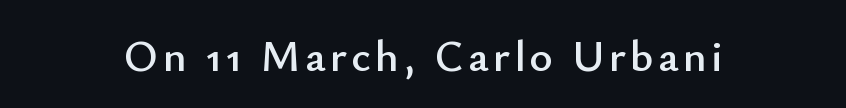
A clean baseline with only descenders dipping below it. This rendering employs a face without finishing strokes, i.e., a sans-serif. You could not count columns in this text — the font is proportionally spaced. A typesetter would mark this as roman, not italic.
